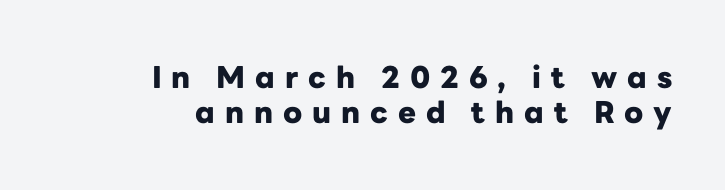
The image shows 30 px heavy sans-serif type, upright; set right-aligned, line spacing 1.16x, unusually wide letter spacing (+0.33 em), not underlined; low stroke contrast and a medium x-height.
